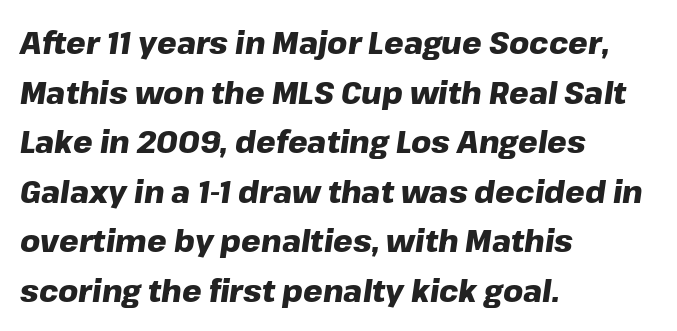
{"italic": "yes", "lean": "right", "slant_degrees": 8, "bold": "yes", "weight": "heavy", "width": "normal", "stroke_contrast": "low", "x_height": "medium", "monospaced": "no", "underline": "no", "align": "left", "line_spacing": "normal", "line_spacing_ratio": 1.6, "letter_spacing": "normal", "letter_spacing_em": 0.0, "glyph_px": 31}
